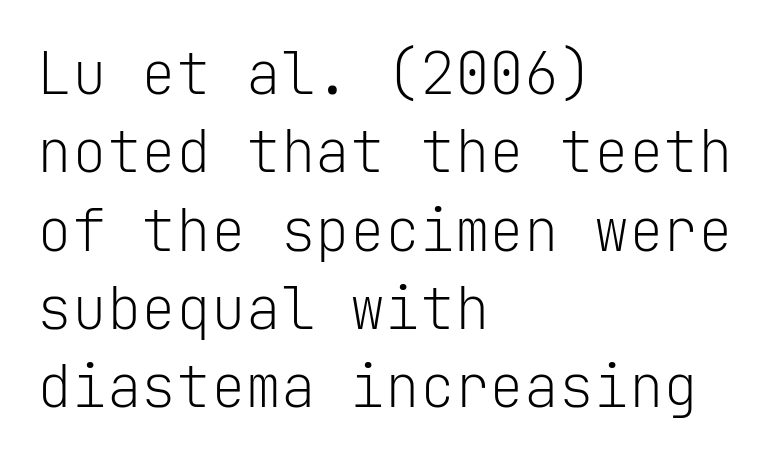
The face looks like a standard text weight, possibly lighter. Each row of text sits above clean, open space. Observe the ordinary spacing: letters are neighbours, not strangers. Think of a typewriter: that constant character pitch is what you see here. Observe the absence of serifs on each vertical stroke in this sample.
